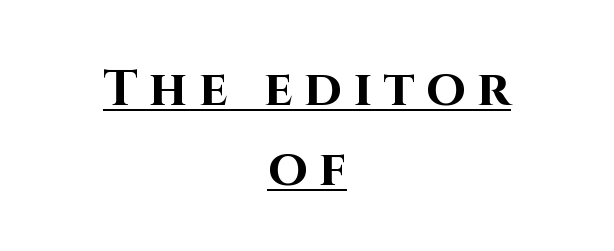
Line starts and ends both wander, symmetrically. Set as a true bold cut, around the 700 mark. Each letter's strokes conclude bluntly, with no projecting serifs. The sample's only ornament is a line tracing under the words. Think of a printed novel: that variable character pitch is what you see here.
